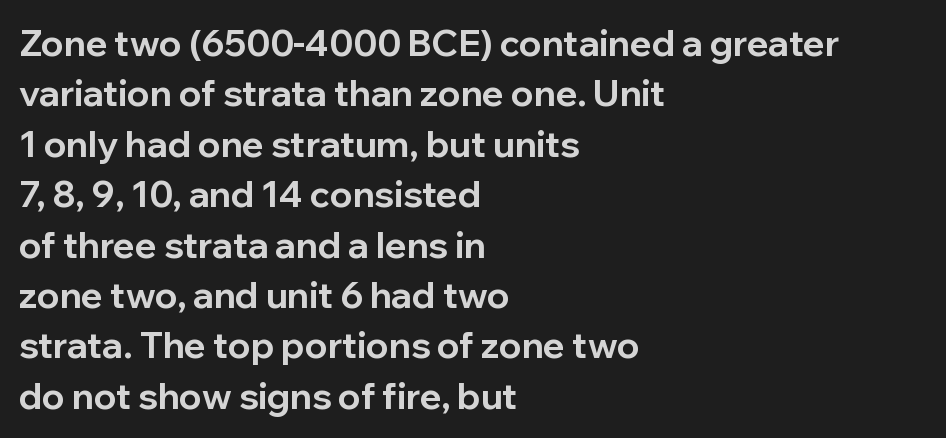
Q: Is the text bold? A: Yes.
Q: Is the text italic (slanted)? A: No, it is upright.
Q: Is the typeface a serif or a sans-serif typeface? A: Sans-serif.
Q: Is the text underlined? A: No.
Q: How is the paragraph aligned? A: Left-aligned.
Q: Is the spacing between letters normal or unusually wide? A: Normal.
Q: Is the spacing between lines tight, normal or loose? A: Normal.
Q: Width (condensed, normal, or wide)? A: Normal.
Q: Stroke contrast? A: Low.
Q: x-height? A: Medium.
Q: Monospaced? A: No.
